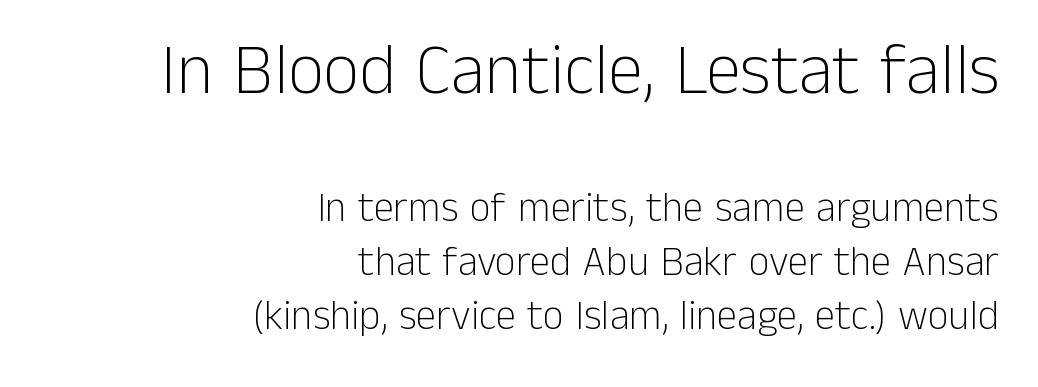
Every stem runs plumb, perpendicular to the baseline. Character widths vary here, with narrow letters taking less room than wide ones. Regular leading. If you drew a ruler down the right edge, every line would touch it.
